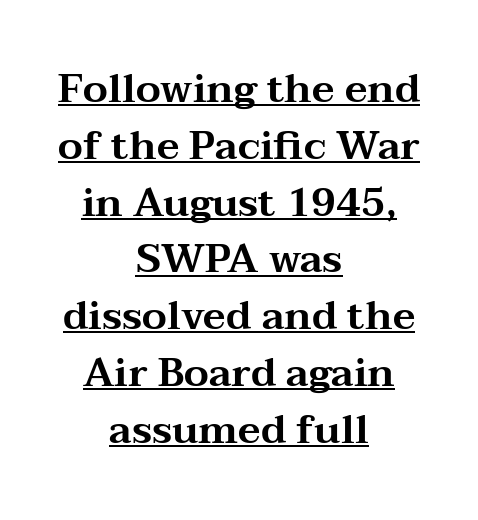
{"serif": "yes", "italic": "no", "width": "wide", "stroke_contrast": "medium", "x_height": "medium", "monospaced": "no", "underline": "yes", "align": "center", "line_spacing": "normal", "line_spacing_ratio": 1.42, "letter_spacing": "normal", "letter_spacing_em": 0.0, "glyph_px": 40}
